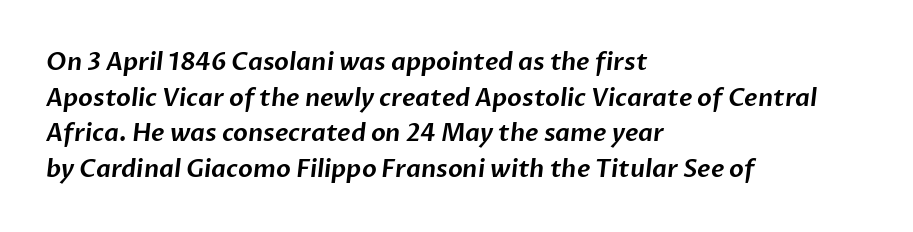
Q: Is the text underlined? A: No.
Q: How is the paragraph aligned? A: Left-aligned.
Q: Is the spacing between letters normal or unusually wide? A: Normal.
Q: Is the spacing between lines tight, normal or loose? A: Normal.
